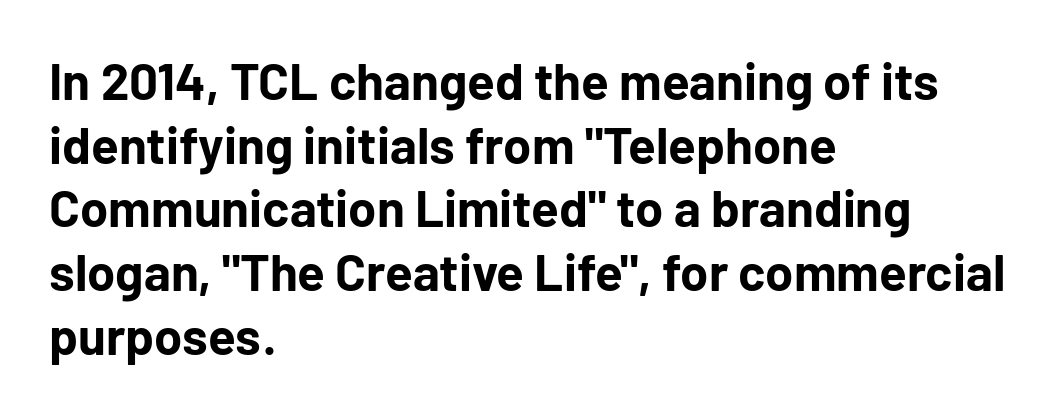
The image shows 51 px bold sans-serif type, upright; set left-aligned, normal line spacing (1.25x), normal letter spacing, not underlined; low stroke contrast and a medium x-height.
